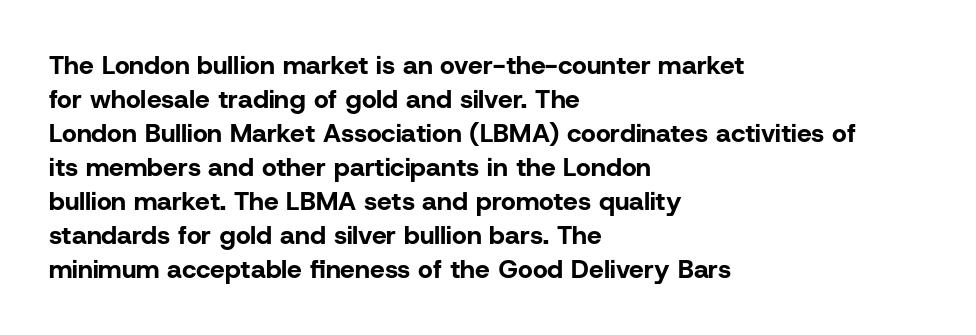
Q: Is the text bold? A: Yes.
Q: Is the text italic (slanted)? A: No, it is upright.
Q: Is the text underlined? A: No.
Q: How is the paragraph aligned? A: Left-aligned.
Q: Is the spacing between letters normal or unusually wide? A: Normal.
Q: Is the spacing between lines tight, normal or loose? A: Normal.
